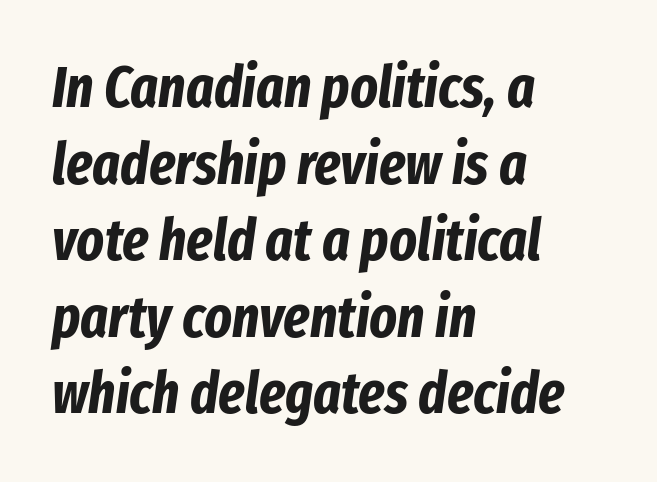
The image shows 58 px bold, condensed type, italic (leaning right); set left-aligned, normal line spacing (1.32x), normal letter spacing, not underlined; low stroke contrast and a medium x-height.
